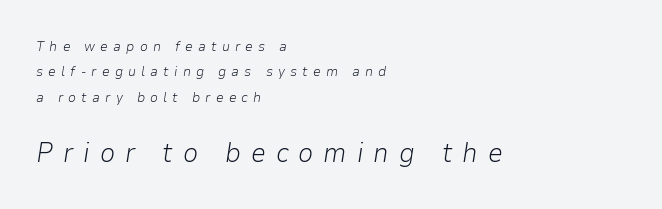
The rendering inserts visible extra space after every character. Small over large — that's the arrangement of the two blocks here. Looking at the ascenders, they clearly lean. The lines in this sample share a left origin and differ only in where they stop.
